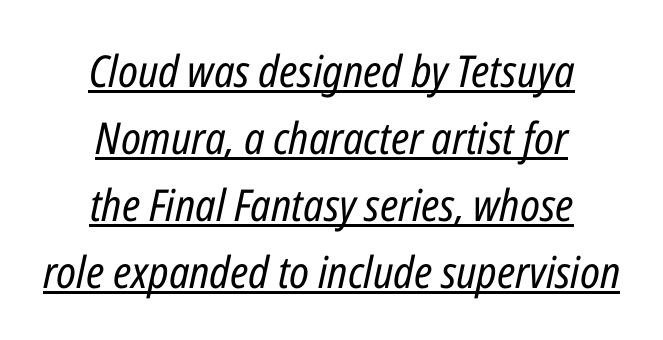
Each letter keeps its own natural width here, so spacing adapts to shape. Bold? No — there's no thickening of the strokes. Leading: standard. Does extra space separate the letters? No, they use regular spacing. Somebody hit Ctrl+U on this one — the words are underlined.
